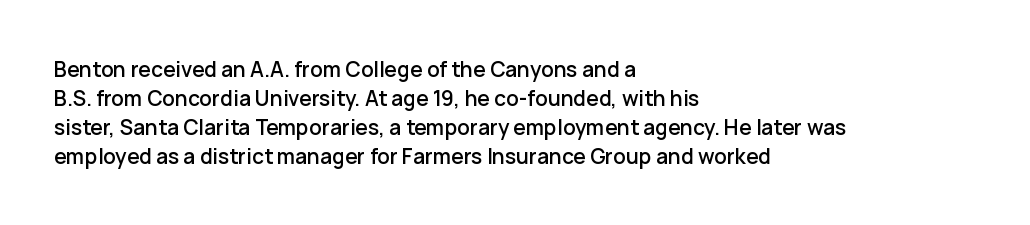
The image shows 21 px text type, upright; set left-aligned, normal line spacing (1.38x), normal letter spacing, not underlined.
